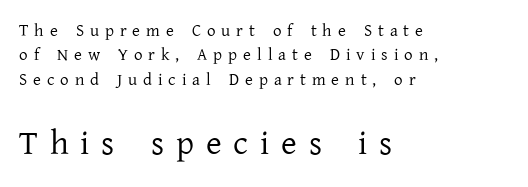
{"serif": "yes", "italic": "no", "bold": "no", "weight": "regular", "width": "normal", "stroke_contrast": "low", "x_height": "medium", "monospaced": "no", "underline": "no", "align": "left", "line_spacing": "normal", "line_spacing_ratio": 1.44, "letter_spacing": "wide", "letter_spacing_em": 0.35, "larger_block": "second", "size_ratio": 2.0, "glyph_px": 34}
